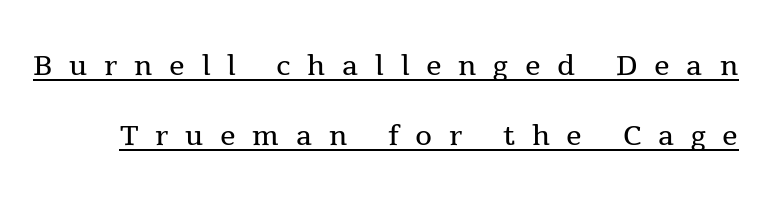
{"serif": "yes", "italic": "no", "bold": "no", "weight": "regular", "width": "normal", "x_height": "medium", "monospaced": "no", "underline": "yes", "line_spacing_ratio": 1.8, "letter_spacing": "wide", "letter_spacing_em": 0.43, "glyph_px": 39}
